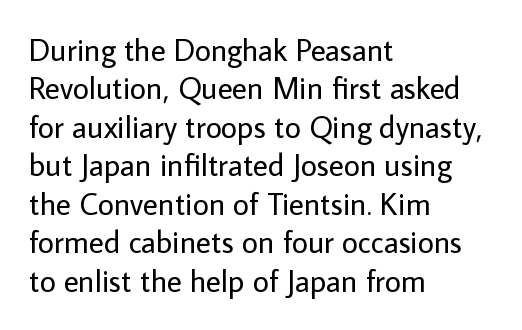
{"serif": "no", "italic": "no", "bold": "no", "weight": "regular", "width": "normal", "stroke_contrast": "low", "x_height": "medium", "monospaced": "no", "underline": "no", "align": "left", "line_spacing_ratio": 1.24, "letter_spacing": "normal", "letter_spacing_em": 0.0, "glyph_px": 31}
